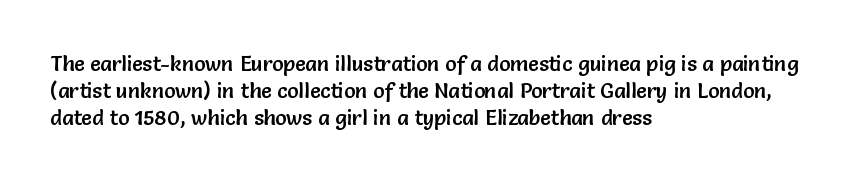
The letters stand straight up with perfectly vertical stems. Tracking here is standard; glyphs follow each other at the usual distance. Whoever set this chose a conventional vertical rhythm. The paragraph has a hard left edge and a soft right edge. Has an underline been added? It has not.
